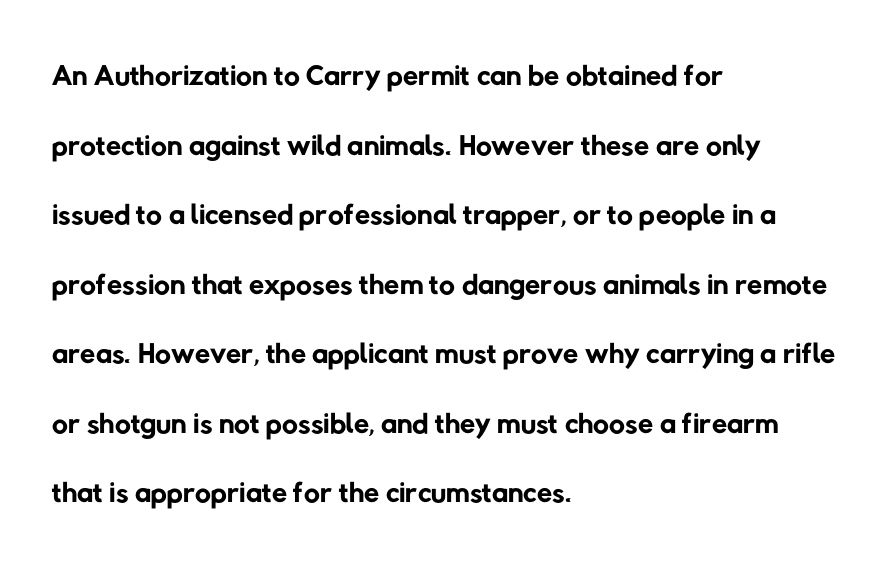
Beneath every word, the page is bare. Is this a fixed-width face? No — the glyphs have proportional, varying widths. Characters follow at the spacing the type designer built in. A typesetter would call this leading conventional body-copy spacing. The letters look calm and open, with moderate or lighter stems.
